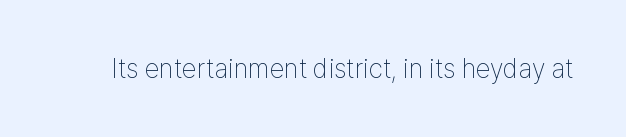
The image shows 27 px text type, upright; set normal letter spacing, not underlined.
